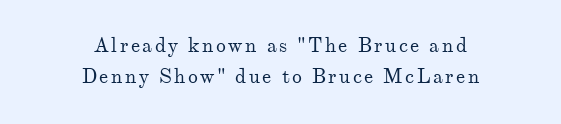
Line starts and ends both wander, symmetrically. The strip under each line holds only bare page. A typesetter would mark this as roman, not italic. The font sits on the lighter half of the weight spectrum, regular included. A normal amount of white space separates one row of letters from the next.
